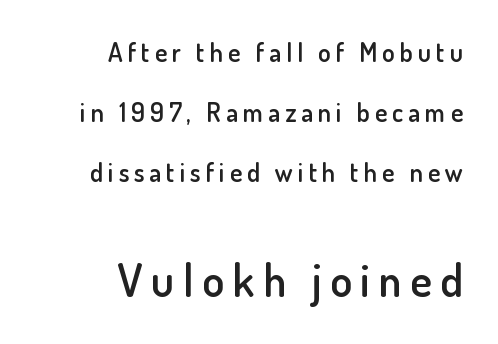
Q: Is the text bold? A: Semi-bold.
Q: Is the text italic (slanted)? A: No, it is upright.
Q: Is the typeface a serif or a sans-serif typeface? A: Sans-serif.
Q: Is the text underlined? A: No.
Q: How is the paragraph aligned? A: Right-aligned.
Q: Is the spacing between lines tight, normal or loose? A: Loose.
Q: Which block of text is set in a larger size, the first (top) or the second (bottom)? A: The second (bottom) one.
Q: Width (condensed, normal, or wide)? A: Normal.
Q: Stroke contrast? A: Low.
Q: x-height? A: Small.
Q: Monospaced? A: No.
